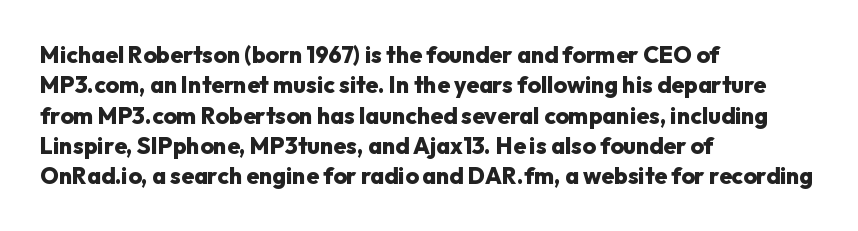
Each word holds together tightly as a unit, with standard inter-letter gaps. Typeset ragged right — the left edge is the straight one. Has an underline been added? It has not. The passage shown stacks its lines at a standard gap. A typesetter would mark this as roman, not italic. The passage shown is emphatically bold.
